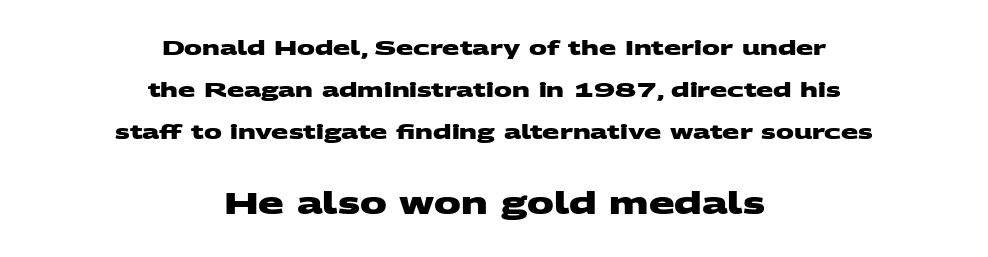
Any mark beneath the type? The region is blank. The face used here appears at its bigger size in the lower chunk. In terms of letterspacing, this is plain default setting. This sample uses a sans-serif face. The face used here has the dense, thick strokes of a bold.
